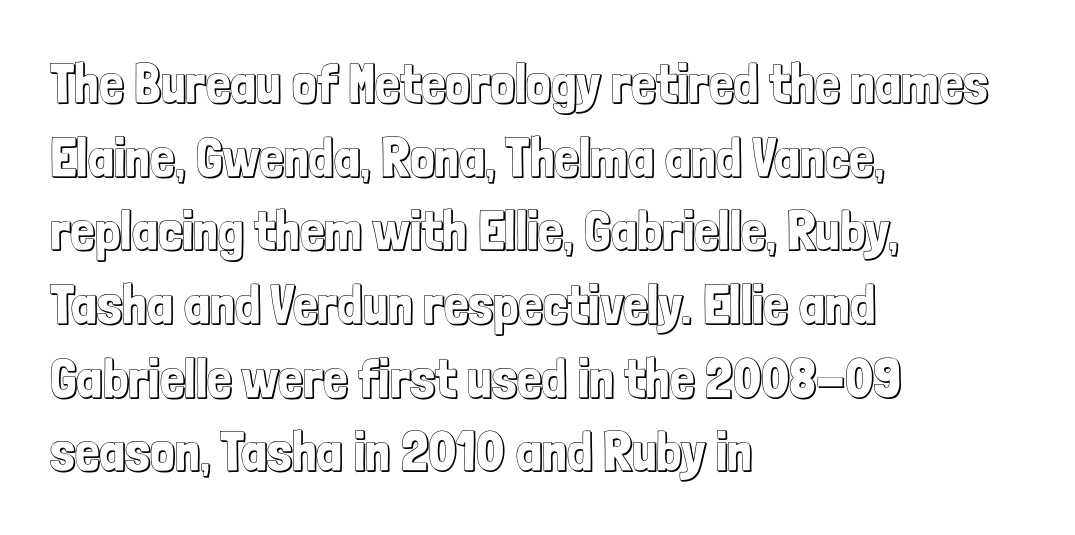
Q: Is the text italic (slanted)? A: No, it is upright.
Q: Is the text underlined? A: No.
Q: How is the paragraph aligned? A: Left-aligned.
Q: Is the spacing between letters normal or unusually wide? A: Normal.
Q: Is the spacing between lines tight, normal or loose? A: Normal.
Q: Width (condensed, normal, or wide)? A: Condensed.
Q: x-height? A: Medium.
Q: Monospaced? A: No.
